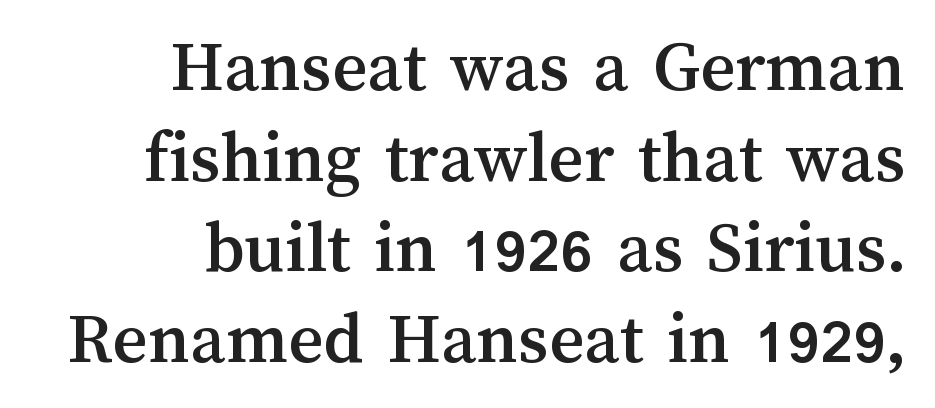
Teacher's note: observe the even right margin — that is flush-right alignment. Quick note: not italic, upright. Think of a printed novel: that variable character pitch is what you see here. Compared with typical body copy, the letter spacing here is the same. Descender tails drop into unmarked territory.
